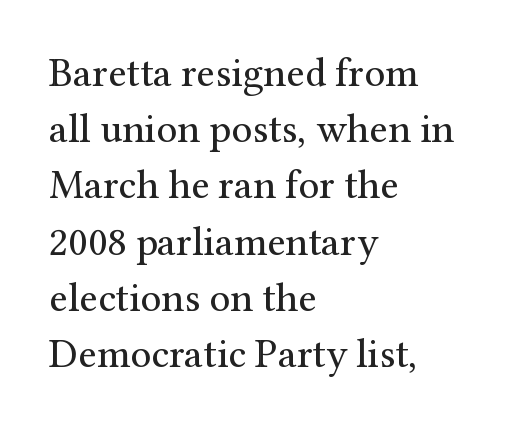
The image shows 41 px regular-weight serif type, upright; set left-aligned, normal line spacing (1.37x), normal letter spacing, not underlined; medium stroke contrast and a medium x-height.
